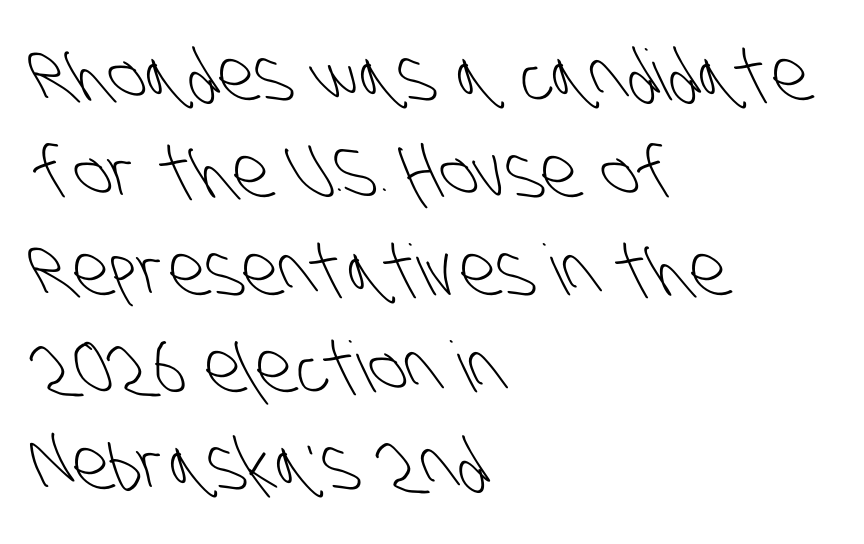
Rule under the text: the space is simply empty. Look at the bottom of the vertical strokes: they stop flat, with no serifs. Leading matches the norm, producing a regular column. Caption: multi-line text, flush left, ragged right.
